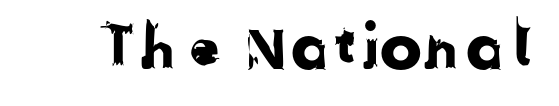
Q: Is the typeface a serif or a sans-serif typeface? A: Sans-serif.
Q: Is the text underlined? A: No.
Q: Is the spacing between letters normal or unusually wide? A: Normal.
Q: Width (condensed, normal, or wide)? A: Normal.
Q: Stroke contrast? A: Low.
Q: x-height? A: Medium.
Q: Monospaced? A: No.
